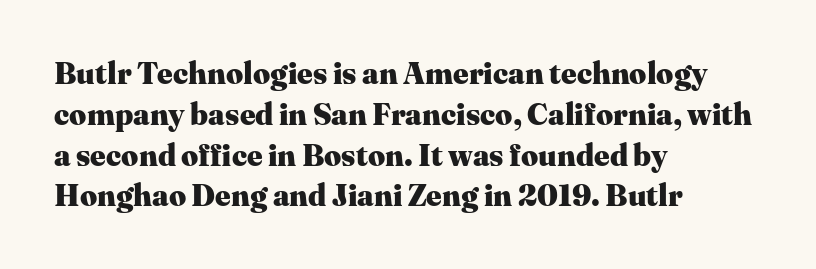
The image shows 30 px heavy serif type, upright; set left-aligned, normal line spacing (1.36x), normal letter spacing, not underlined; medium stroke contrast and a medium x-height.
